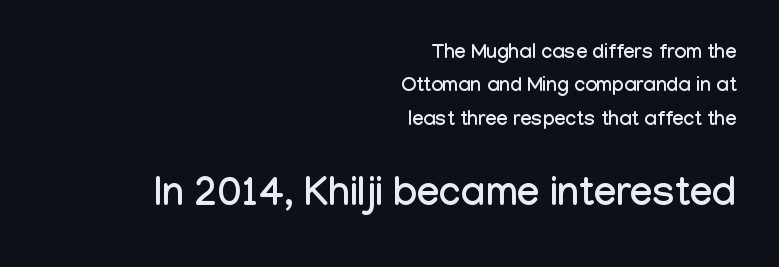
Q: Is the text italic (slanted)? A: No, it is upright.
Q: Is the typeface a serif or a sans-serif typeface? A: Sans-serif.
Q: Is the text underlined? A: No.
Q: How is the paragraph aligned? A: Right-aligned.
Q: Is the spacing between letters normal or unusually wide? A: Normal.
Q: Is the spacing between lines tight, normal or loose? A: Normal.
Q: Which block of text is set in a larger size, the first (top) or the second (bottom)? A: The second (bottom) one.
Q: Width (condensed, normal, or wide)? A: Condensed.
Q: Stroke contrast? A: Low.
Q: x-height? A: Medium.
Q: Monospaced? A: No.
